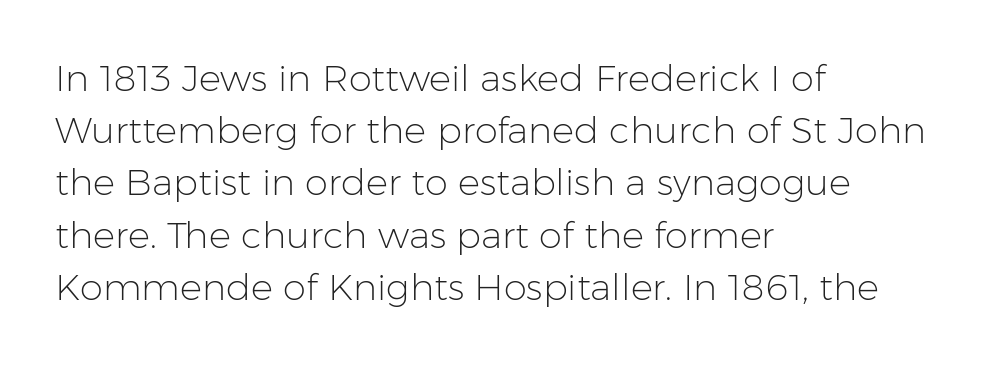
Q: Is the text bold? A: No.
Q: Is the text italic (slanted)? A: No, it is upright.
Q: Is the typeface a serif or a sans-serif typeface? A: Sans-serif.
Q: Is the text underlined? A: No.
Q: How is the paragraph aligned? A: Left-aligned.
Q: Is the spacing between letters normal or unusually wide? A: Normal.
Q: Is the spacing between lines tight, normal or loose? A: Normal.
Q: Width (condensed, normal, or wide)? A: Normal.
Q: Stroke contrast? A: Low.
Q: x-height? A: Medium.
Q: Monospaced? A: No.
